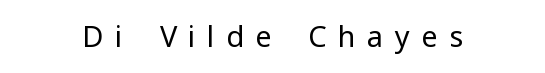
The image shows 29 px regular-weight sans-serif type, upright; set centered, unusually wide letter spacing (+0.39 em), not underlined; low stroke contrast and a medium x-height.
